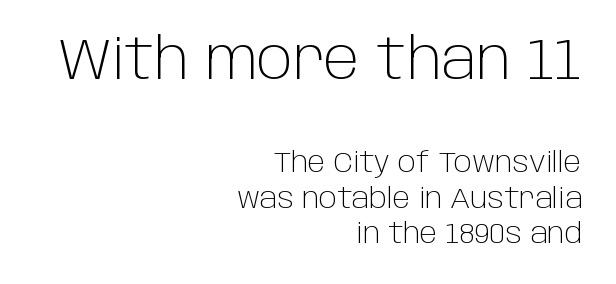
These lines were composed using upright roman letters. Teacher's note: observe the even right margin — that is flush-right alignment. A quiet, ordinary-to-light weight characterises the typeface. Size contrast runs from large at the top to small at the bottom. Letter spacing: default. Students, observe: this is what conventionally led text looks like.
